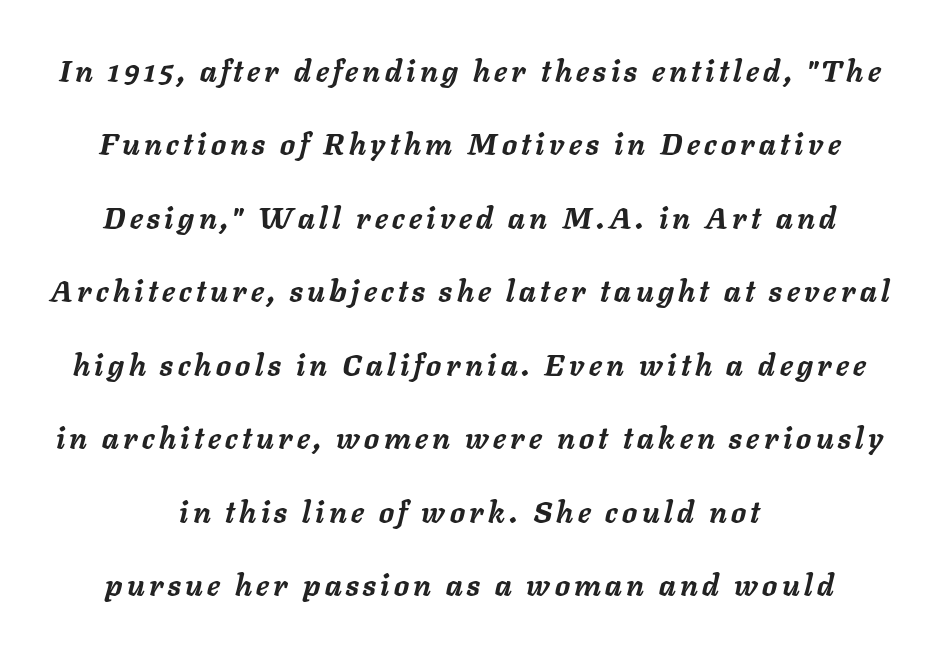
One-word summary of the alignment: center. What's the leading like? Stretched, with rows far apart. The passage shown leans; its letterforms are oblique. The letters are bold, with thick, heavy strokes.
